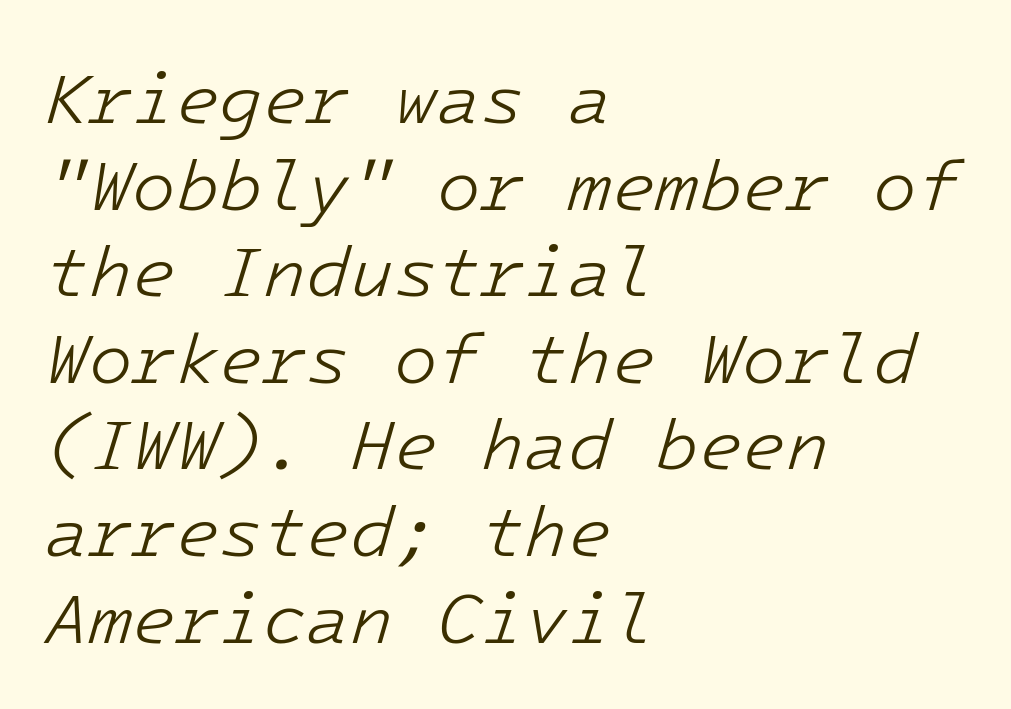
The image shows 71 px light type, italic (leaning right); set left-aligned, line spacing 1.22x, normal letter spacing, not underlined; low stroke contrast and a medium x-height.
